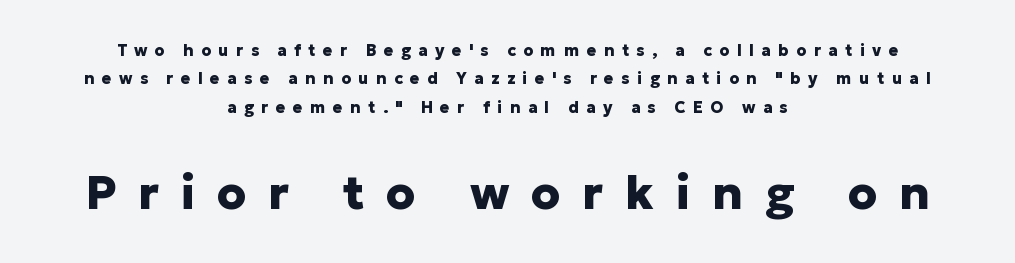
{"serif": "no", "italic": "no", "bold": "yes", "weight": "heavy", "width": "normal", "stroke_contrast": "low", "x_height": "medium", "monospaced": "no", "underline": "no", "align": "center", "line_spacing_ratio": 1.78, "letter_spacing": "wide", "letter_spacing_em": 0.46, "larger_block": "second", "size_ratio": 2.94, "glyph_px": 47}
